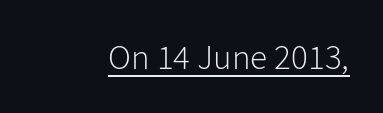
{"serif": "no", "italic": "no", "bold": "no", "weight": "light", "width": "normal", "stroke_contrast": "low", "x_height": "medium", "monospaced": "no", "underline": "yes", "letter_spacing": "normal", "letter_spacing_em": 0.0, "glyph_px": 35}
